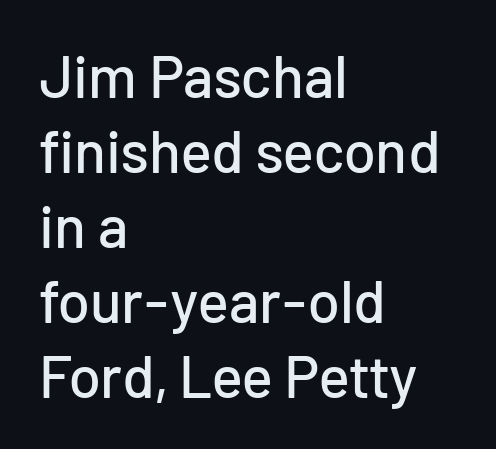
Q: Is the text italic (slanted)? A: No, it is upright.
Q: Is the typeface a serif or a sans-serif typeface? A: Sans-serif.
Q: Is the text underlined? A: No.
Q: How is the paragraph aligned? A: Left-aligned.
Q: Is the spacing between letters normal or unusually wide? A: Normal.
Q: Is the spacing between lines tight, normal or loose? A: Normal.
Q: Width (condensed, normal, or wide)? A: Normal.
Q: Stroke contrast? A: Low.
Q: x-height? A: Medium.
Q: Monospaced? A: No.
